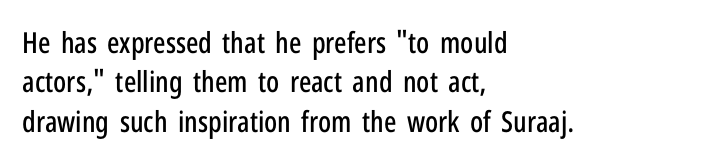
{"serif": "no", "italic": "no", "width": "condensed", "stroke_contrast": "low", "x_height": "medium", "monospaced": "no", "underline": "no", "align": "left", "line_spacing": "normal", "line_spacing_ratio": 1.36, "letter_spacing": "normal", "letter_spacing_em": 0.0, "glyph_px": 29}
